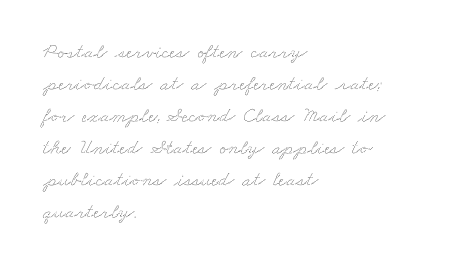
Q: Is the text underlined? A: No.
Q: How is the paragraph aligned? A: Left-aligned.
Q: Is the spacing between letters normal or unusually wide? A: Normal.
Q: Is the spacing between lines tight, normal or loose? A: Normal.
